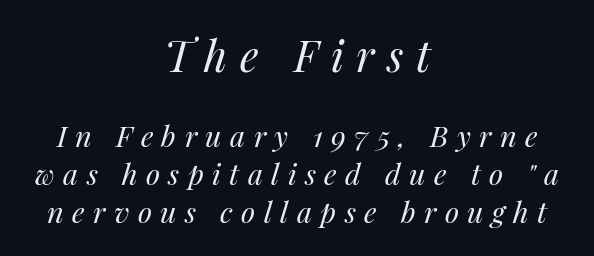
The image shows 43 px regular-weight type, italic (leaning right); set centered, normal line spacing (1.3x), unusually wide letter spacing (+0.29 em), not underlined; the first (top) block is 1.48x larger; medium stroke contrast and a medium x-height.
